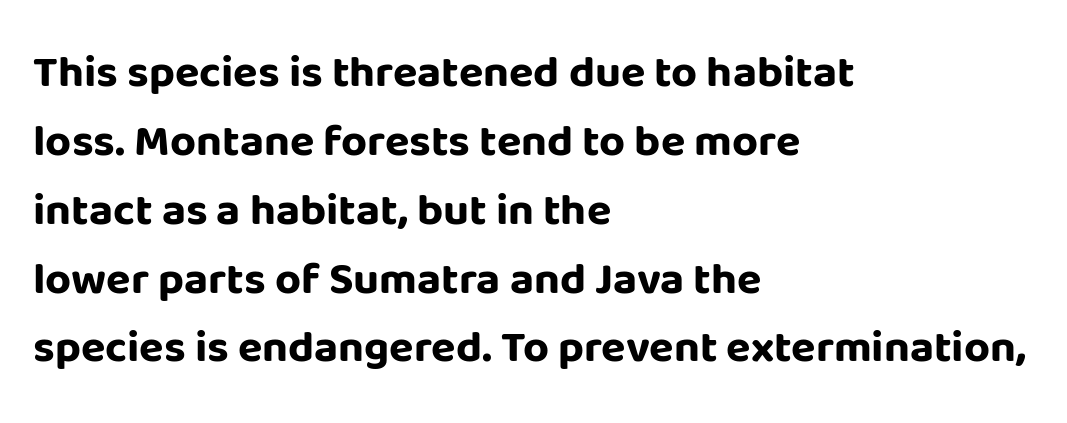
The space beneath each line is pristine and unruled. Do the characters align in a grid? No, the font is proportional. Compared with typical paragraphs, the rows here are spaced about the same. Ordinary non-slanted type is in use. Check where the strokes stop: nothing finishes them off — pure sans.
